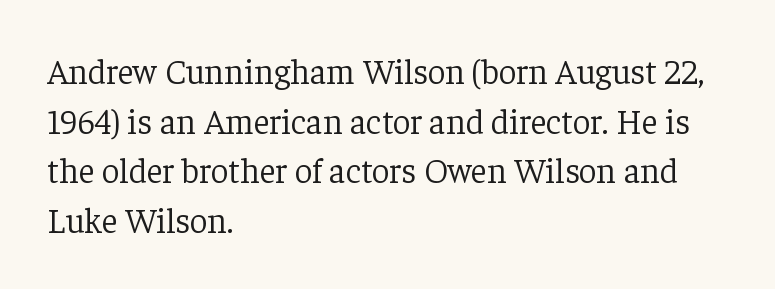
Q: Is the text bold? A: No.
Q: Is the text italic (slanted)? A: No, it is upright.
Q: Is the typeface a serif or a sans-serif typeface? A: Serif.
Q: Is the text underlined? A: No.
Q: How is the paragraph aligned? A: Left-aligned.
Q: Is the spacing between letters normal or unusually wide? A: Normal.
Q: Is the spacing between lines tight, normal or loose? A: Normal.
Q: Width (condensed, normal, or wide)? A: Normal.
Q: Stroke contrast? A: Low.
Q: x-height? A: Medium.
Q: Monospaced? A: No.
